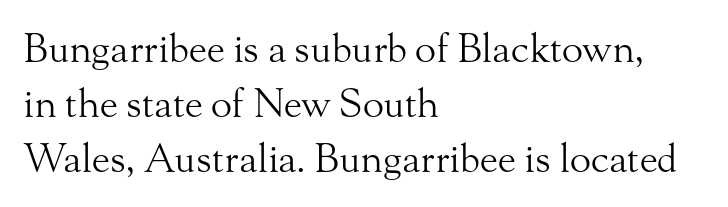
The image shows 39 px light serif type, upright; set left-aligned, normal line spacing (1.41x), normal letter spacing, not underlined; medium stroke contrast and a small x-height.
